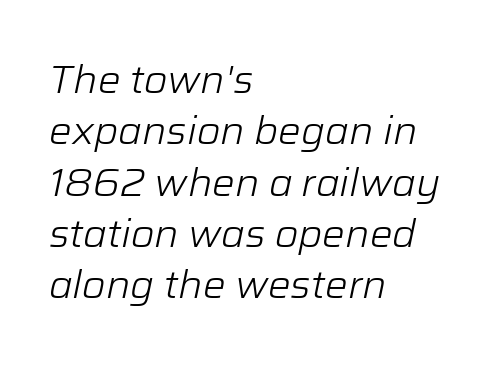
Q: Is the text bold? A: No.
Q: Is the text italic (slanted)? A: Yes, it leans right by about 12 degrees.
Q: Is the text underlined? A: No.
Q: How is the paragraph aligned? A: Left-aligned.
Q: Is the spacing between letters normal or unusually wide? A: Normal.
Q: Is the spacing between lines tight, normal or loose? A: Normal.
Q: Width (condensed, normal, or wide)? A: Normal.
Q: Stroke contrast? A: Low.
Q: x-height? A: Medium.
Q: Monospaced? A: No.
